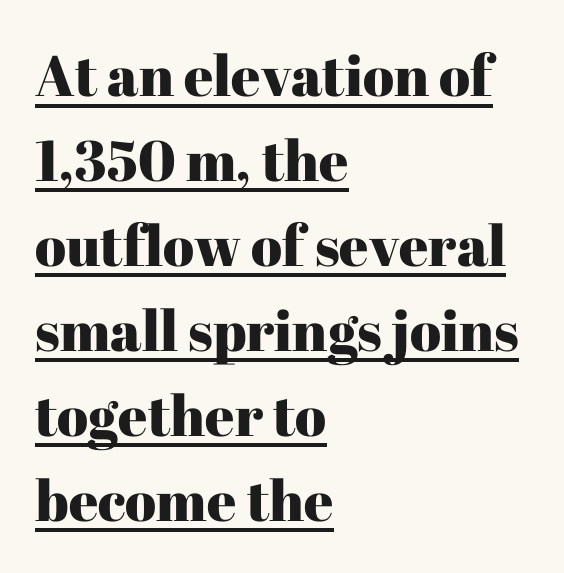
The image shows 57 px serif type, upright; set left-aligned, normal line spacing (1.49x), normal letter spacing, underlined; high stroke contrast and a medium x-height.
